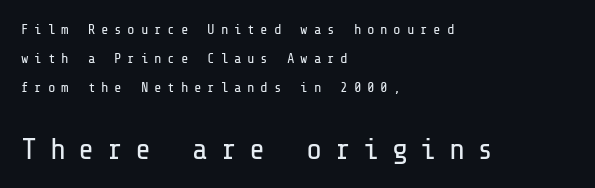
{"serif": "no", "italic": "no", "bold": "no", "weight": "regular", "width": "normal", "stroke_contrast": "low", "x_height": "medium", "underline": "no", "align": "left", "line_spacing": "loose", "line_spacing_ratio": 2.07, "letter_spacing": "wide", "letter_spacing_em": 0.41, "larger_block": "second", "size_ratio": 2.14, "glyph_px": 30}
